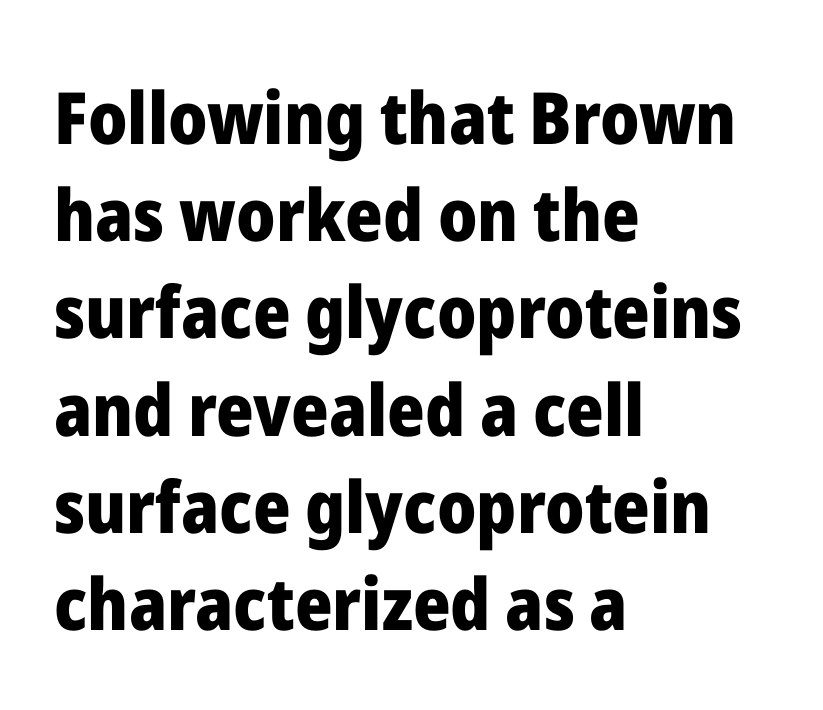
Q: Is the text bold? A: Yes.
Q: Is the text italic (slanted)? A: No, it is upright.
Q: Is the typeface a serif or a sans-serif typeface? A: Sans-serif.
Q: Is the text underlined? A: No.
Q: How is the paragraph aligned? A: Left-aligned.
Q: Is the spacing between letters normal or unusually wide? A: Normal.
Q: Is the spacing between lines tight, normal or loose? A: Normal.
Q: Width (condensed, normal, or wide)? A: Normal.
Q: Stroke contrast? A: Low.
Q: x-height? A: Medium.
Q: Monospaced? A: No.
